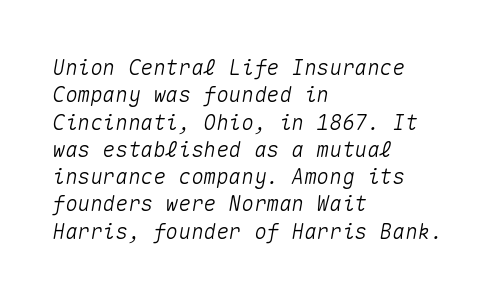
{"italic": "yes", "lean": "right", "slant_degrees": 10, "underline": "no", "align": "left", "line_spacing": "normal", "line_spacing_ratio": 1.3, "letter_spacing": "normal", "letter_spacing_em": 0.0, "glyph_px": 21}
